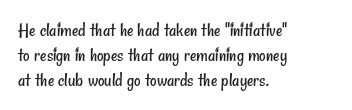
{"bold": "no", "underline": "no", "align": "left", "line_spacing_ratio": 1.24, "letter_spacing": "normal", "letter_spacing_em": 0.0, "glyph_px": 20}
